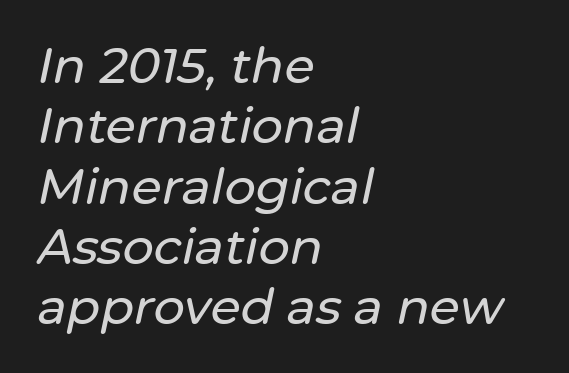
{"italic": "yes", "lean": "right", "slant_degrees": 12, "width": "normal", "stroke_contrast": "low", "x_height": "medium", "monospaced": "no", "underline": "no", "align": "left", "line_spacing_ratio": 1.23, "letter_spacing": "normal", "letter_spacing_em": 0.0, "glyph_px": 49}
